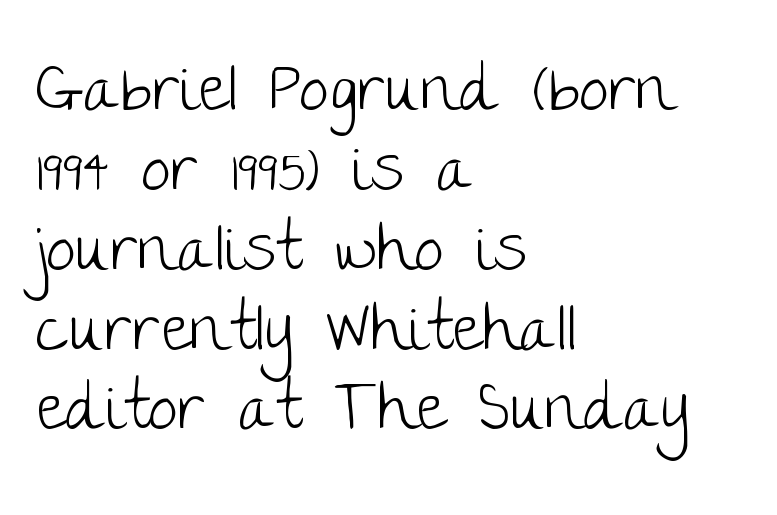
Q: Is the text bold? A: No.
Q: Is the text italic (slanted)? A: No, it is upright.
Q: Is the typeface a serif or a sans-serif typeface? A: Sans-serif.
Q: Is the text underlined? A: No.
Q: How is the paragraph aligned? A: Left-aligned.
Q: Is the spacing between letters normal or unusually wide? A: Normal.
Q: Width (condensed, normal, or wide)? A: Normal.
Q: Stroke contrast? A: Low.
Q: x-height? A: Large.
Q: Monospaced? A: No.
